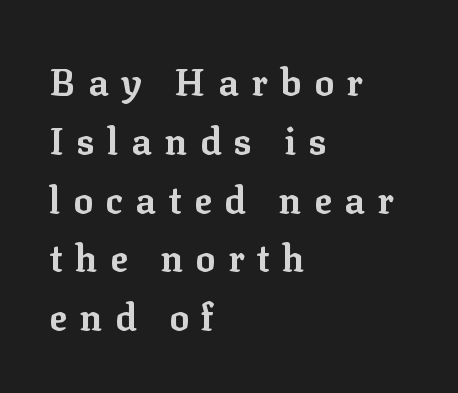
{"serif": "yes", "italic": "no", "bold": "yes", "weight": "bold", "width": "normal", "stroke_contrast": "low", "x_height": "medium", "monospaced": "no", "underline": "no", "align": "left", "line_spacing": "normal", "line_spacing_ratio": 1.59, "letter_spacing": "wide", "letter_spacing_em": 0.34, "glyph_px": 37}
